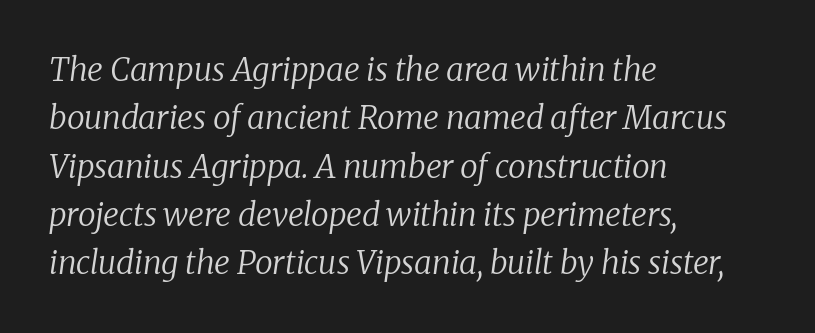
Q: Is the text bold? A: No.
Q: Is the text italic (slanted)? A: Yes, it leans right by about 8 degrees.
Q: Is the typeface a serif or a sans-serif typeface? A: Serif.
Q: Is the text underlined? A: No.
Q: How is the paragraph aligned? A: Left-aligned.
Q: Is the spacing between letters normal or unusually wide? A: Normal.
Q: Is the spacing between lines tight, normal or loose? A: Normal.
Q: Width (condensed, normal, or wide)? A: Normal.
Q: Stroke contrast? A: Low.
Q: x-height? A: Medium.
Q: Monospaced? A: No.
